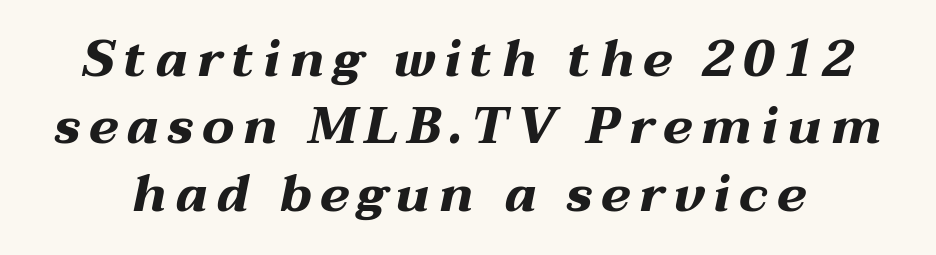
The image shows 51 px bold, wide type, italic (leaning right); set normal line spacing (1.32x), not underlined; medium stroke contrast and a medium x-height.
